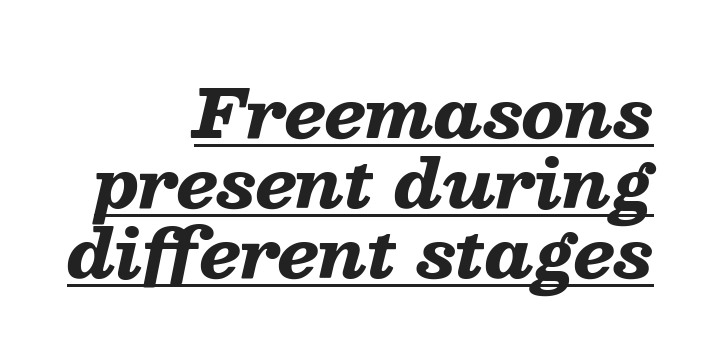
Q: Is the text bold? A: Yes.
Q: Is the text italic (slanted)? A: Yes, it leans right by about 13 degrees.
Q: Is the text underlined? A: Yes.
Q: How is the paragraph aligned? A: Right-aligned.
Q: Is the spacing between letters normal or unusually wide? A: Normal.
Q: Is the spacing between lines tight, normal or loose? A: Tight.
Q: Width (condensed, normal, or wide)? A: Wide.
Q: Stroke contrast? A: Low.
Q: x-height? A: Medium.
Q: Monospaced? A: No.
